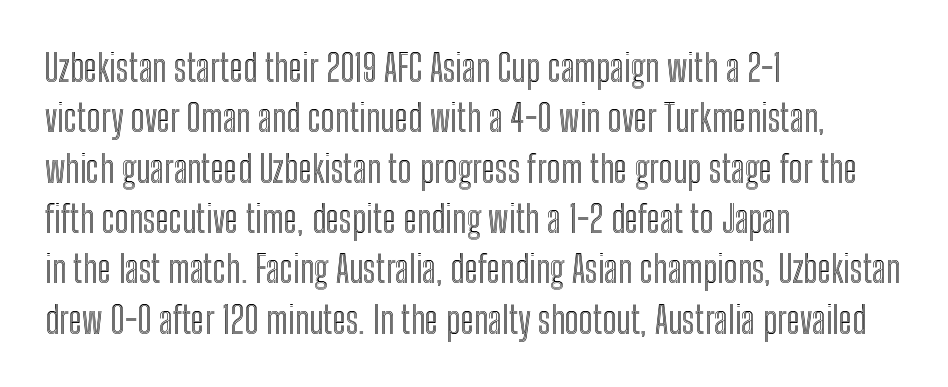
Q: Is the text italic (slanted)? A: No, it is upright.
Q: Is the text underlined? A: No.
Q: How is the paragraph aligned? A: Left-aligned.
Q: Is the spacing between letters normal or unusually wide? A: Normal.
Q: Is the spacing between lines tight, normal or loose? A: Normal.
Q: Width (condensed, normal, or wide)? A: Condensed.
Q: x-height? A: Medium.
Q: Monospaced? A: No.
